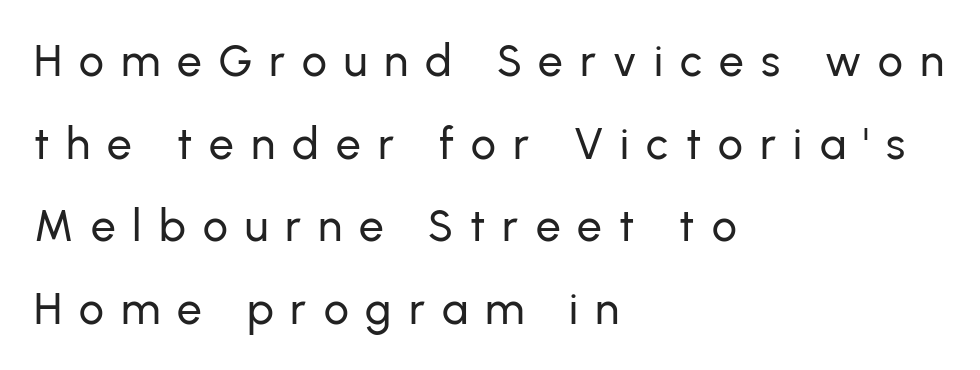
Glyph-to-glyph distance is far greater than everyday printed text. Where is the straight margin? On the left. The face used here is proportionally spaced, like ordinary book or web type. A typesetter would label this face a sans.
